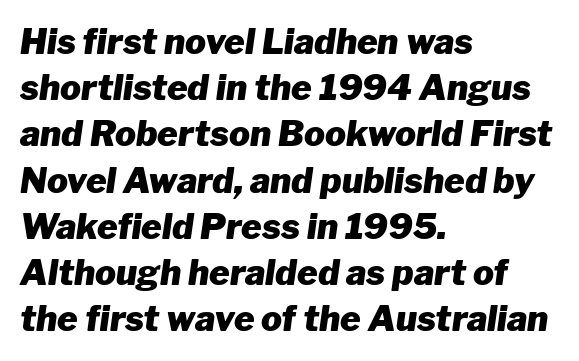
{"italic": "yes", "lean": "right", "slant_degrees": 8, "bold": "yes", "weight": "heavy", "width": "normal", "stroke_contrast": "low", "x_height": "medium", "monospaced": "no", "underline": "no", "align": "left", "line_spacing": "normal", "line_spacing_ratio": 1.32, "letter_spacing": "normal", "letter_spacing_em": 0.0, "glyph_px": 35}
